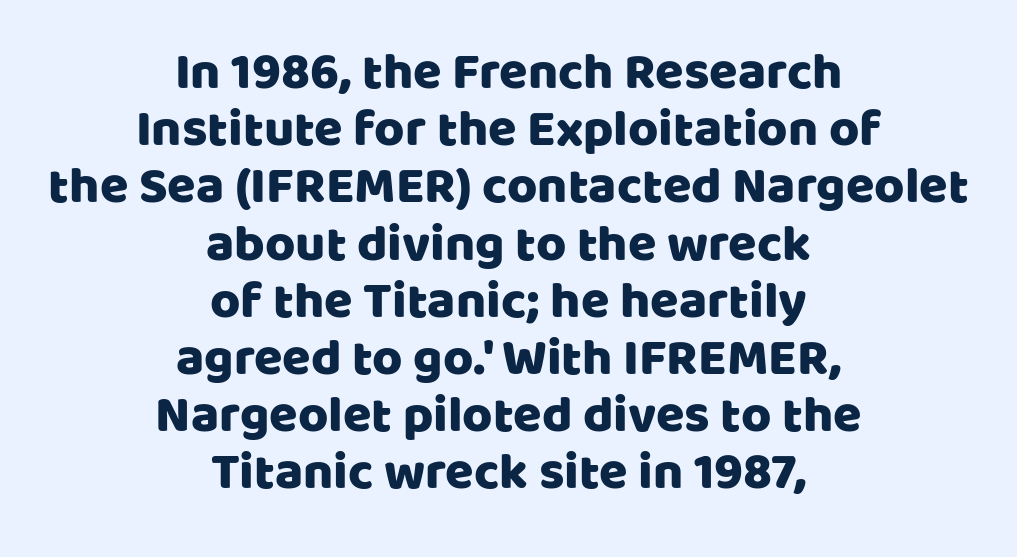
Compared with typical paragraphs, the rows here are closer together. The specimen reads as upright at a glance. Words appear dense and cohesive because spacing is normal. Looks like regular typesetting: each glyph gets only the width it needs.
